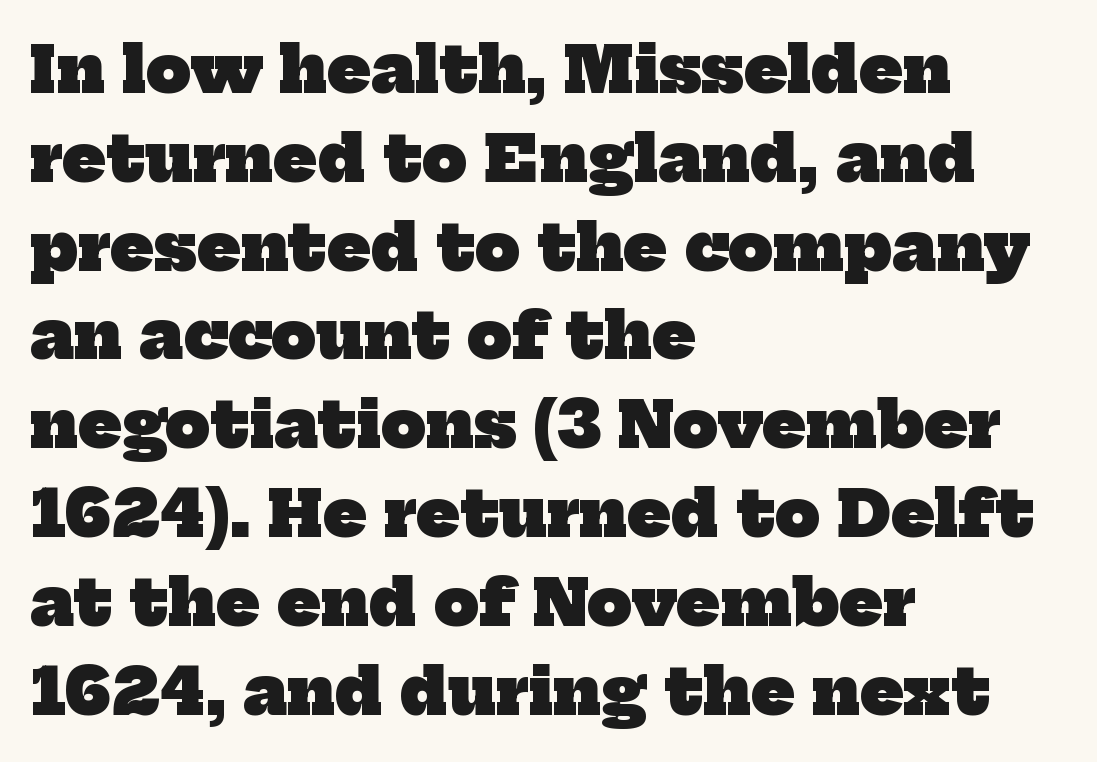
{"serif": "yes", "bold": "yes", "weight": "heavy", "width": "normal", "stroke_contrast": "low", "x_height": "medium", "monospaced": "no", "underline": "no", "align": "left", "line_spacing": "normal", "line_spacing_ratio": 1.41, "letter_spacing": "normal", "letter_spacing_em": 0.0, "glyph_px": 63}
